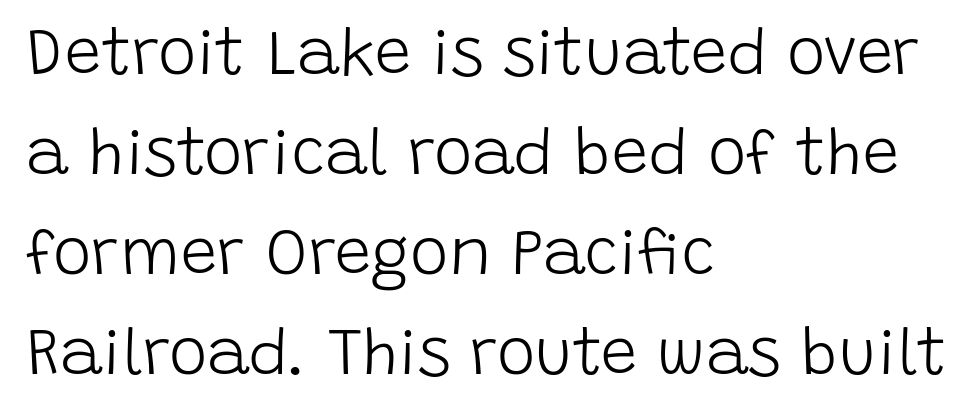
Each new line begins a customary step beneath the previous one. The type is set solid horizontally, with unmodified tracking. Think of a printed novel: that variable character pitch is what you see here. The letters stand straight up with perfectly vertical stems.
